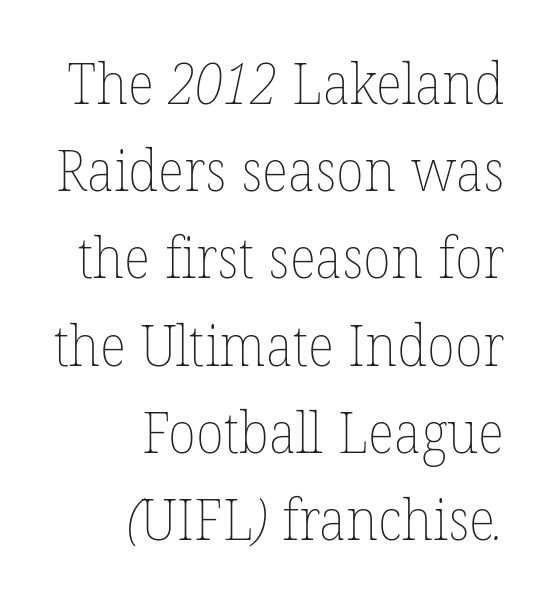
The image shows 57 px thin type; set right-aligned, normal line spacing (1.53x), normal letter spacing, not underlined; low stroke contrast and a medium x-height.
